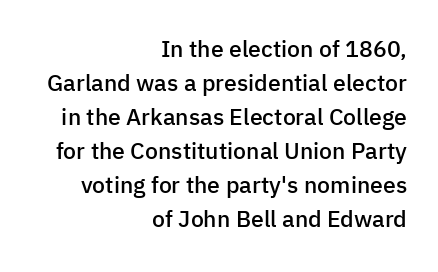
Upright lettering throughout. Caption: semibold face, moderately heavy strokes. Notice how descenders clear the ascenders below comfortably — that's standard leading. Beneath every word, the page is bare.
